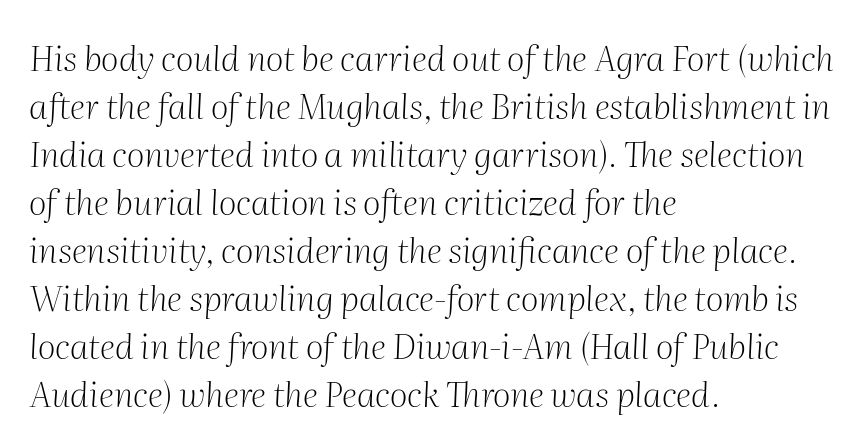
{"serif": "yes", "italic": "yes", "lean": "right", "slant_degrees": 2, "bold": "no", "weight": "light", "width": "normal", "stroke_contrast": "medium", "x_height": "medium", "monospaced": "no", "underline": "no", "align": "left", "line_spacing": "normal", "line_spacing_ratio": 1.37, "letter_spacing": "normal", "letter_spacing_em": 0.0, "glyph_px": 35}
